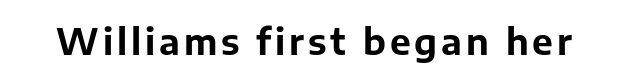
Unlike a traditional serif, this face leaves its strokes unadorned. This sample uses an upright cut, with every glyph sitting square on the baseline. A bare baseline throughout the passage. Do the characters align in a grid? No, the font is proportional. Bold? Absolutely — the strokes are thick and heavy.
